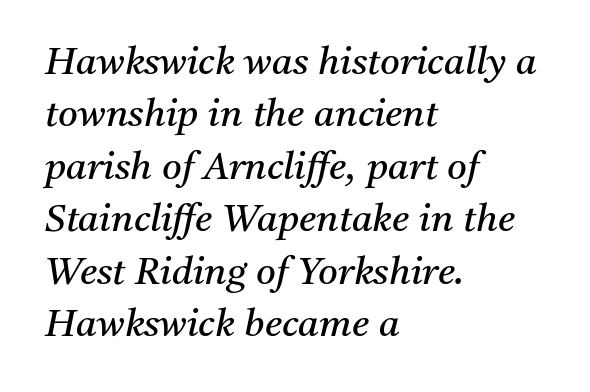
The line texture is even and compact thanks to regular tracking. Think of a printed novel: that variable character pitch is what you see here. An italicized treatment has been applied to the whole sample. The string is rendered with underlining switched off.
